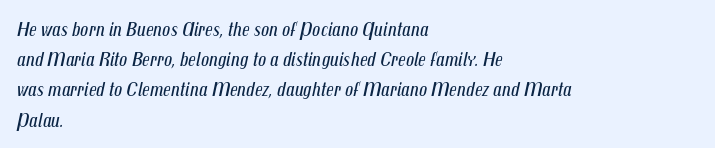
Has an underline been added? It has not. Stroke mass is kept to a normal reading level or below. Observe the lean: these are italic letterforms. Each word holds together tightly as a unit, with standard inter-letter gaps. The typesetter chose a ragged-right arrangement here. The rendering uses a moderate line-height, typical for paragraphs.
